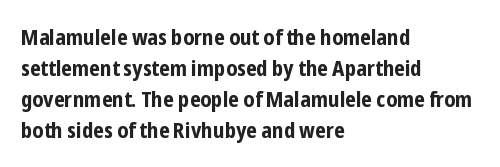
The image shows 22 px bold type, upright; set left-aligned, normal line spacing (1.41x), normal letter spacing, not underlined.
